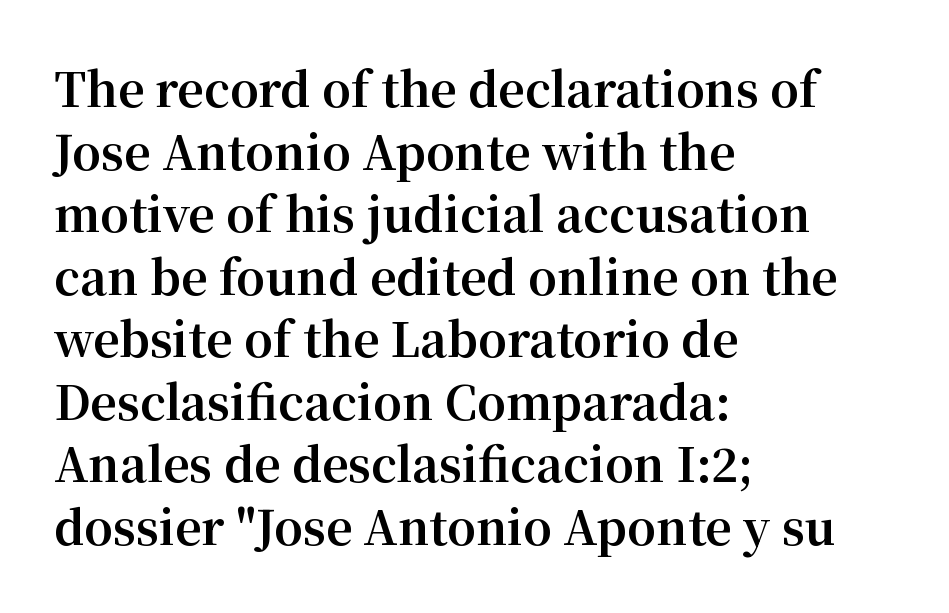
A clean baseline with only descenders dipping below it. The rendering anchors every line to the left-hand side. Thick stems and heavy bowls — unmistakably bold. Looks like regular typesetting: each glyph gets only the width it needs. In terms of posture, this sample is upright. The face used here is seriffed, in the tradition of book romans.
